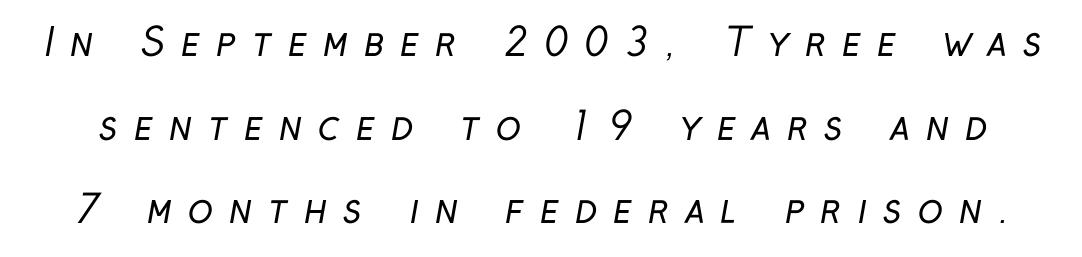
Anything drawn beneath the words? Only blank space. The letters carry no serifs — their stems end cleanly without finishing strokes. Stem width sits at or under what a default text font uses. The letterforms stand isolated, each surrounded by extra space.
